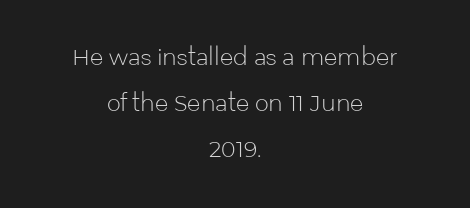
Q: Is the text bold? A: No.
Q: Is the text italic (slanted)? A: No, it is upright.
Q: Is the text underlined? A: No.
Q: How is the paragraph aligned? A: Centered.
Q: Is the spacing between letters normal or unusually wide? A: Normal.
Q: Is the spacing between lines tight, normal or loose? A: Loose.
